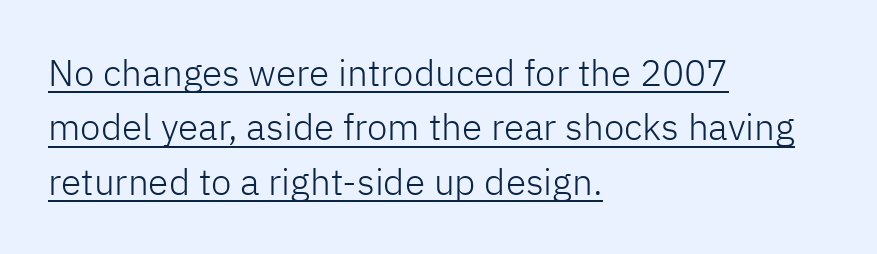
The image shows 37 px light sans-serif type, upright; set left-aligned, normal line spacing (1.47x), normal letter spacing, underlined; low stroke contrast and a medium x-height.
